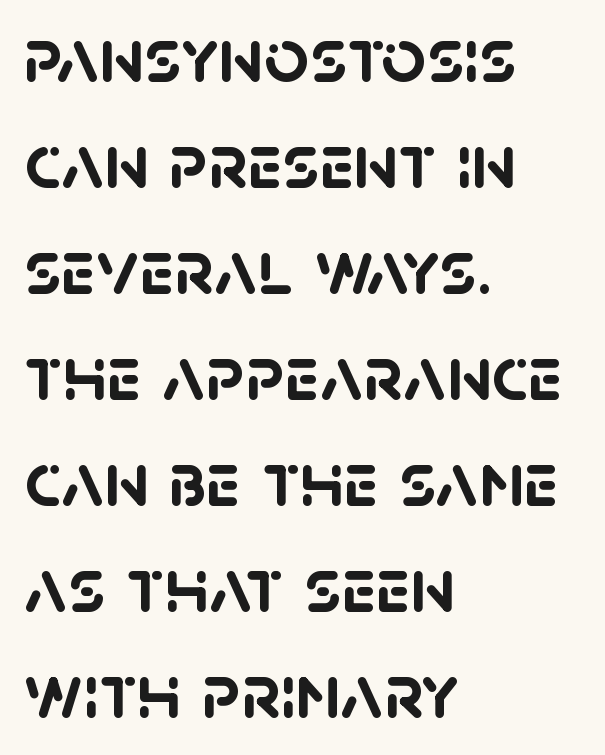
Nothing sits at the stroke ends, so this counts as sans-serif. The letters are bold, with thick, heavy strokes. Tracking here is standard; glyphs follow each other at the usual distance. These lines are set flush left with a ragged right edge. The passage shown stacks its lines at a standard gap.
